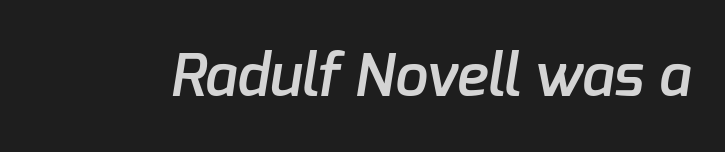
Q: Is the text bold? A: Semi-bold.
Q: Is the typeface a serif or a sans-serif typeface? A: Sans-serif.
Q: Is the text underlined? A: No.
Q: Is the spacing between letters normal or unusually wide? A: Normal.
Q: Width (condensed, normal, or wide)? A: Normal.
Q: Stroke contrast? A: Low.
Q: x-height? A: Medium.
Q: Monospaced? A: No.
